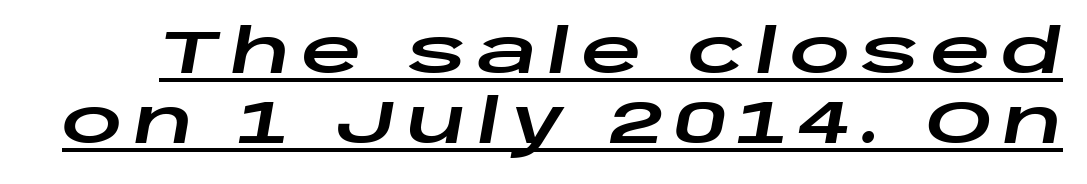
This sample uses an oblique cut, with every glyph tilted off the vertical. Varying glyph widths throughout — classic text-font behaviour. The words here are underlined.
